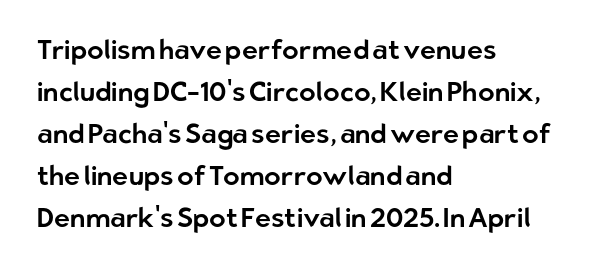
Quick note: underline off. The typesetter chose a ragged-right arrangement here. Posture: straight, roman, zero tilt. Leading: standard. Words appear dense and cohesive because spacing is normal.
